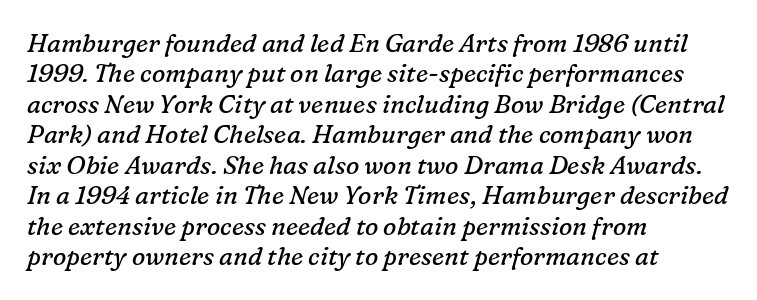
Decoration check: the copy has no underline. Weight: in the light-to-regular range. Does the lettering tilt? It does — this is italic. The typesetter chose a ragged-right arrangement here. Does extra space separate the letters? No, they use regular spacing.
